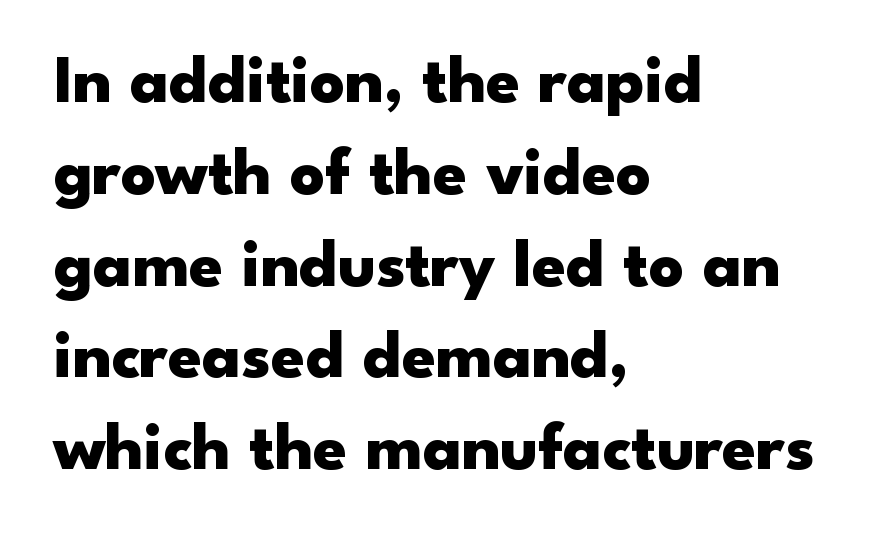
{"serif": "no", "italic": "no", "bold": "yes", "weight": "heavy", "width": "wide", "stroke_contrast": "low", "x_height": "small", "monospaced": "no", "underline": "no", "align": "left", "line_spacing": "normal", "line_spacing_ratio": 1.35, "letter_spacing": "normal", "letter_spacing_em": 0.0, "glyph_px": 68}
